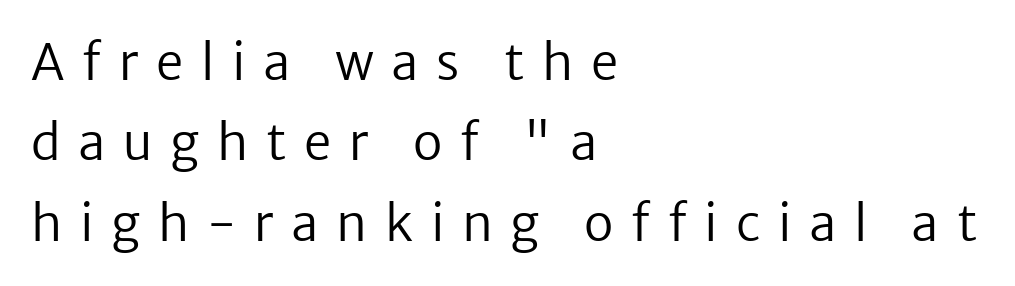
{"serif": "no", "italic": "no", "bold": "no", "weight": "regular", "width": "normal", "stroke_contrast": "low", "x_height": "medium", "monospaced": "no", "underline": "no", "align": "left", "line_spacing": "normal", "line_spacing_ratio": 1.64, "letter_spacing": "wide", "letter_spacing_em": 0.36, "glyph_px": 49}
